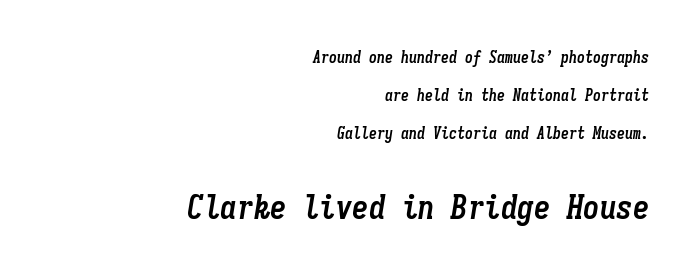
{"italic": "yes", "lean": "right", "slant_degrees": 9, "bold": "yes", "weight": "semibold", "width": "condensed", "stroke_contrast": "low", "x_height": "medium", "monospaced": "yes", "underline": "no", "align": "right", "line_spacing": "loose", "line_spacing_ratio": 2.36, "letter_spacing": "normal", "letter_spacing_em": 0.0, "larger_block": "second", "size_ratio": 2.06, "glyph_px": 33}
